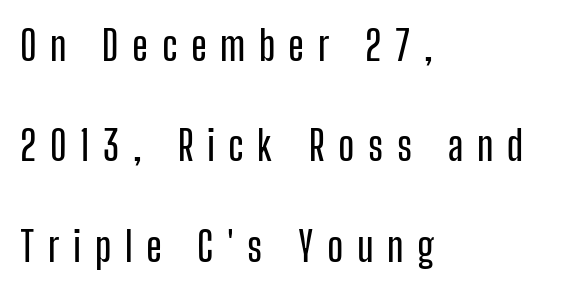
{"serif": "no", "italic": "no", "width": "condensed", "stroke_contrast": "low", "x_height": "medium", "monospaced": "no", "underline": "no", "align": "left", "line_spacing": "loose", "line_spacing_ratio": 2.45, "letter_spacing": "wide", "letter_spacing_em": 0.33, "glyph_px": 41}
